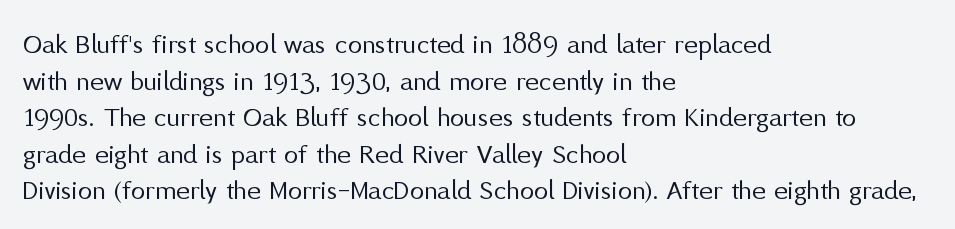
The image shows 29 px regular-weight sans-serif type, upright; set left-aligned, normal line spacing (1.26x), normal letter spacing, not underlined; medium stroke contrast and a medium x-height.
